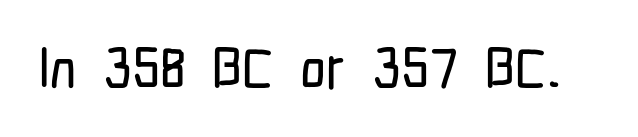
The specimen reads as upright at a glance. Words appear dense and cohesive because spacing is normal. A bare baseline throughout the passage. Proportional: the letters do not fall into vertical columns. A typesetter would label this face a sans.
